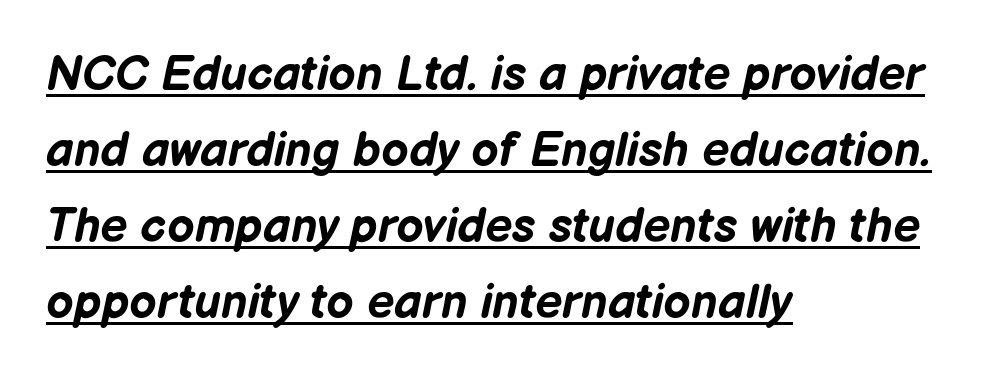
The font's italic variant was chosen for this text. Regular leading. The sample has been set heavy, in full bold. The letters sit at their default tracking, neither squeezed nor spread. A typesetter would call this proportional, since set widths differ per character.
